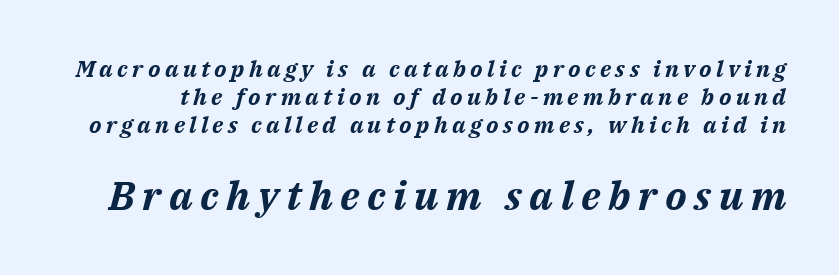
Q: Is the text bold? A: Yes.
Q: Is the text italic (slanted)? A: Yes, it leans right by about 14 degrees.
Q: Is the text underlined? A: No.
Q: Which block of text is set in a larger size, the first (top) or the second (bottom)? A: The second (bottom) one.
Q: Width (condensed, normal, or wide)? A: Normal.
Q: Stroke contrast? A: Medium.
Q: x-height? A: Medium.
Q: Monospaced? A: No.
